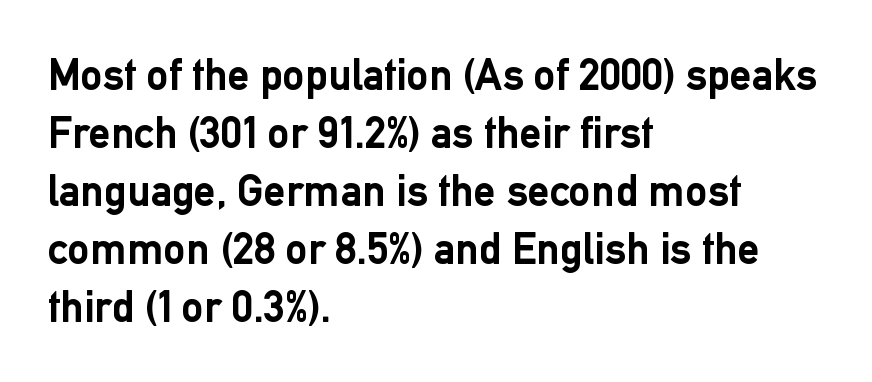
{"serif": "no", "italic": "no", "bold": "yes", "weight": "semibold", "width": "normal", "stroke_contrast": "low", "x_height": "medium", "monospaced": "no", "underline": "no", "align": "left", "line_spacing": "normal", "line_spacing_ratio": 1.32, "letter_spacing": "normal", "letter_spacing_em": 0.0, "glyph_px": 44}
